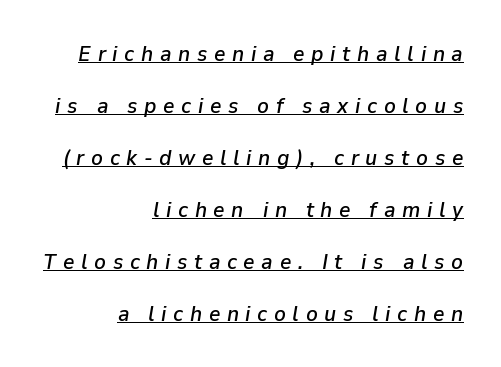
The block of text is sparse from top to bottom, with ample space between rows. The text carries the slant typical of an italic or oblique font. Caption: expanded tracking, letters set apart. What decoration does the sample have? An underline.
